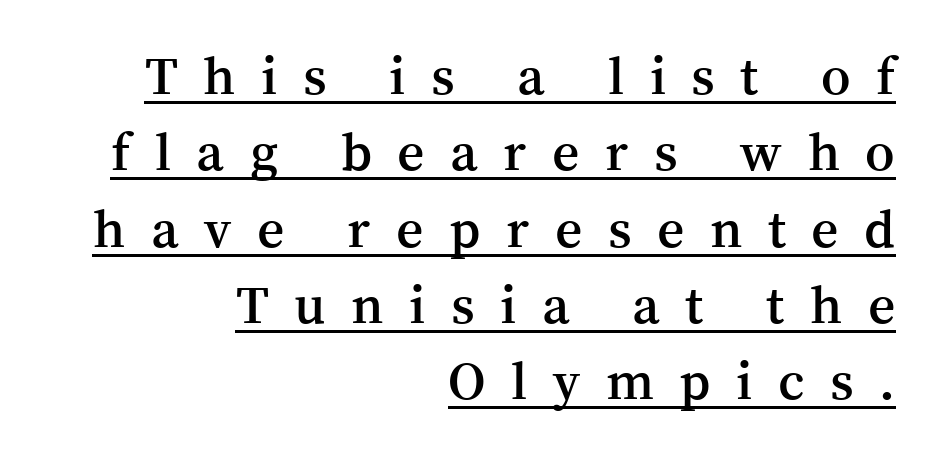
The image shows 53 px semibold serif type, upright; set right-aligned, normal line spacing (1.44x), unusually wide letter spacing (+0.48 em), underlined; medium stroke contrast and a medium x-height.
